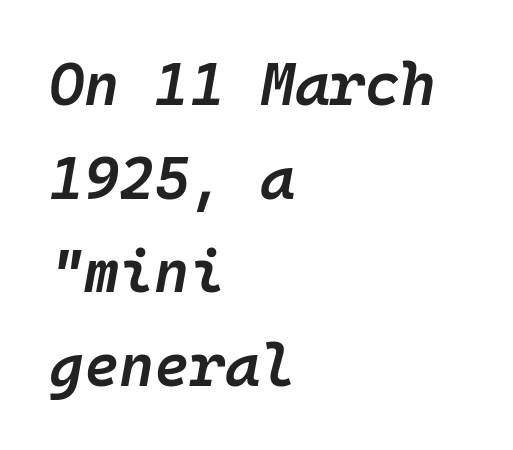
The image shows 60 px semibold type, italic (leaning right), monospaced; set left-aligned, normal line spacing (1.56x), normal letter spacing, not underlined; low stroke contrast and a medium x-height.
